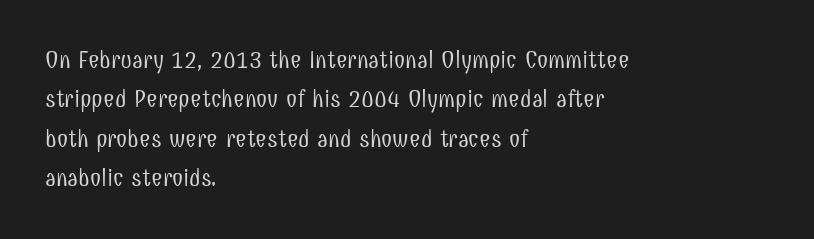
Q: Is the text bold? A: No.
Q: Is the text italic (slanted)? A: No, it is upright.
Q: Is the text underlined? A: No.
Q: How is the paragraph aligned? A: Left-aligned.
Q: Is the spacing between letters normal or unusually wide? A: Normal.
Q: Is the spacing between lines tight, normal or loose? A: Normal.
